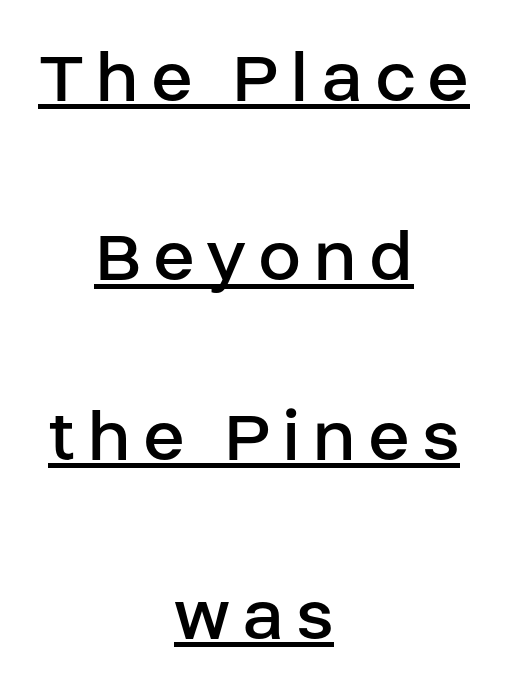
{"serif": "no", "italic": "no", "bold": "no", "weight": "regular", "width": "normal", "stroke_contrast": "low", "x_height": "large", "monospaced": "no", "underline": "yes", "align": "center", "line_spacing": "loose", "line_spacing_ratio": 2.3, "glyph_px": 78}
